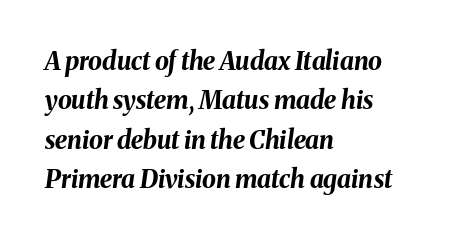
Q: Is the text bold? A: Yes.
Q: Is the text italic (slanted)? A: Yes, it leans right by about 8 degrees.
Q: Is the text underlined? A: No.
Q: How is the paragraph aligned? A: Left-aligned.
Q: Is the spacing between letters normal or unusually wide? A: Normal.
Q: Is the spacing between lines tight, normal or loose? A: Normal.
